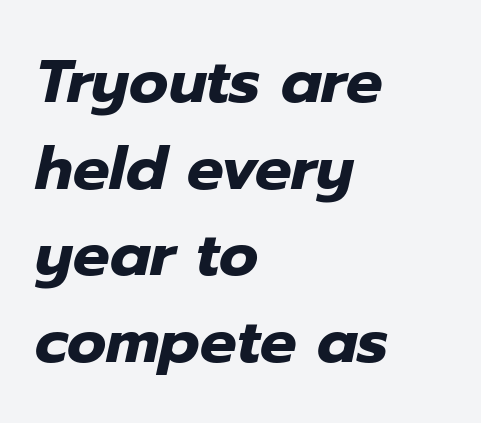
{"italic": "yes", "lean": "right", "slant_degrees": 12, "bold": "yes", "weight": "heavy", "width": "normal", "stroke_contrast": "low", "x_height": "medium", "monospaced": "no", "underline": "no", "align": "left", "line_spacing": "normal", "line_spacing_ratio": 1.42, "letter_spacing": "normal", "letter_spacing_em": 0.0, "glyph_px": 61}
